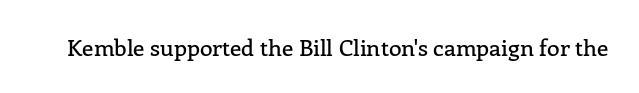
{"italic": "no", "underline": "no", "letter_spacing": "normal", "letter_spacing_em": 0.0, "glyph_px": 23}
